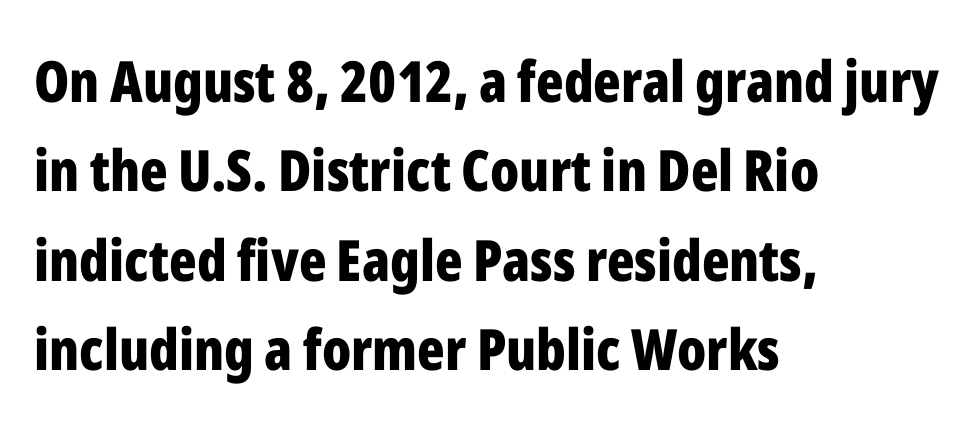
{"serif": "no", "italic": "no", "bold": "yes", "weight": "bold", "width": "condensed", "stroke_contrast": "low", "x_height": "medium", "monospaced": "no", "underline": "no", "align": "left", "line_spacing": "normal", "line_spacing_ratio": 1.57, "letter_spacing": "normal", "letter_spacing_em": 0.0, "glyph_px": 57}
